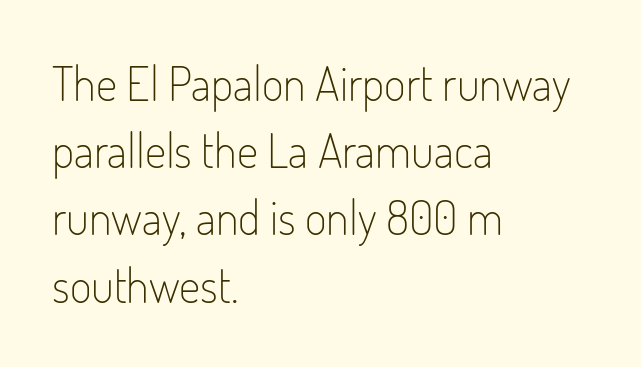
Q: Is the text bold? A: No.
Q: Is the text italic (slanted)? A: No, it is upright.
Q: Is the typeface a serif or a sans-serif typeface? A: Sans-serif.
Q: Is the text underlined? A: No.
Q: How is the paragraph aligned? A: Left-aligned.
Q: Is the spacing between letters normal or unusually wide? A: Normal.
Q: Is the spacing between lines tight, normal or loose? A: Normal.
Q: Width (condensed, normal, or wide)? A: Condensed.
Q: Stroke contrast? A: Low.
Q: x-height? A: Small.
Q: Monospaced? A: No.
